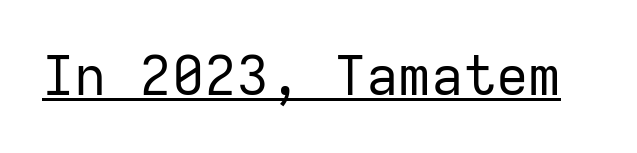
The image shows 54 px regular-weight sans-serif type, upright, monospaced; set normal letter spacing, underlined; low stroke contrast and a medium x-height.
